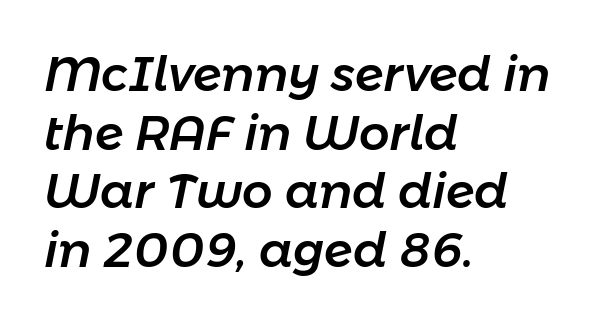
The image shows 48 px text type, italic (leaning right); set left-aligned, line spacing 1.22x, normal letter spacing, not underlined; low stroke contrast and a medium x-height.
